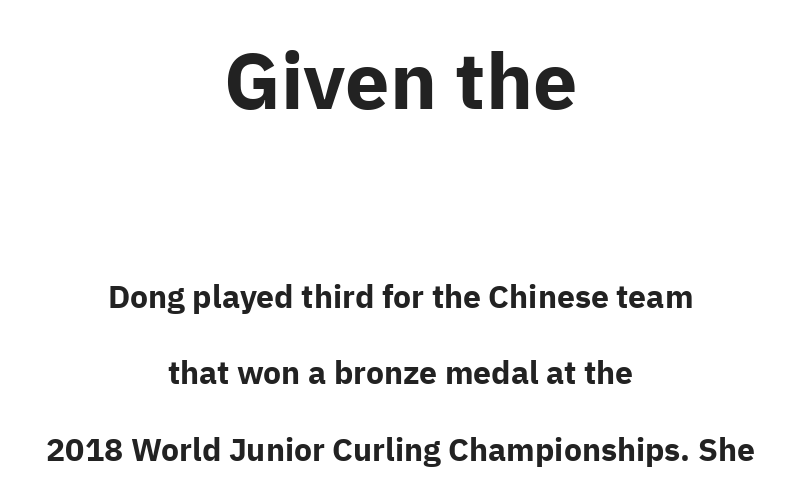
Q: Is the text bold? A: Yes.
Q: Is the text italic (slanted)? A: No, it is upright.
Q: Is the typeface a serif or a sans-serif typeface? A: Sans-serif.
Q: Is the text underlined? A: No.
Q: How is the paragraph aligned? A: Centered.
Q: Is the spacing between letters normal or unusually wide? A: Normal.
Q: Is the spacing between lines tight, normal or loose? A: Loose.
Q: Which block of text is set in a larger size, the first (top) or the second (bottom)? A: The first (top) one.
Q: Width (condensed, normal, or wide)? A: Normal.
Q: Stroke contrast? A: Low.
Q: x-height? A: Medium.
Q: Monospaced? A: No.
